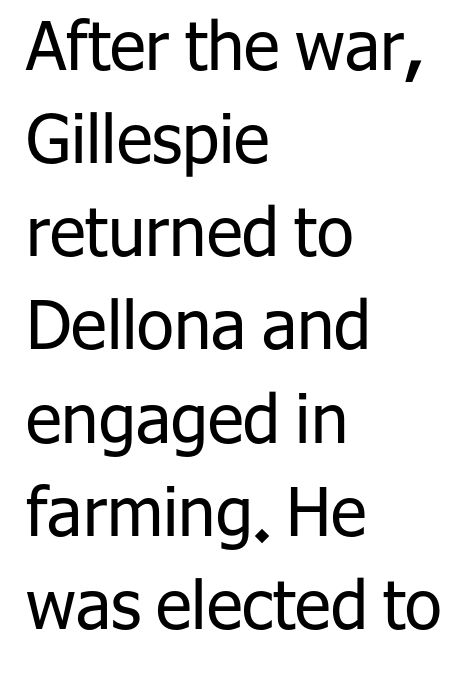
Decoration check: the copy has no underline. A light-to-regular cut is what we see here. Caption: multi-line text, flush left, ragged right. Vertical spacing — default. Ascenders rise straight up at ninety degrees. Varying glyph widths throughout — classic text-font behaviour.
